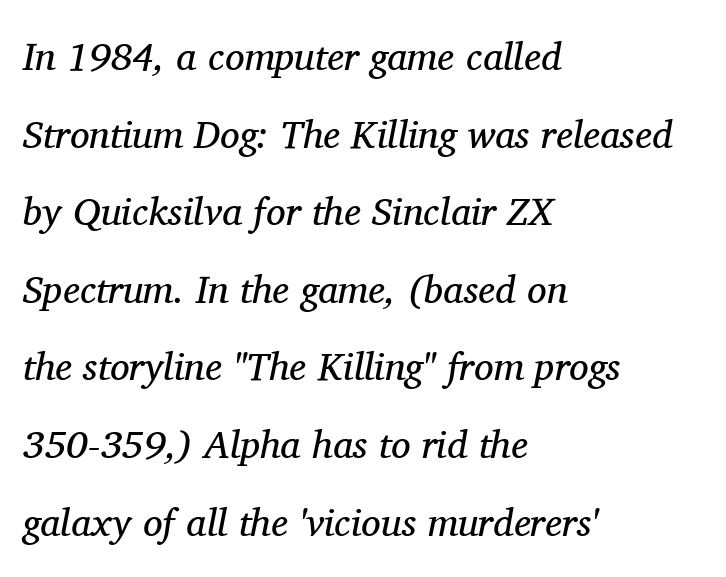
{"serif": "yes", "italic": "yes", "lean": "right", "slant_degrees": 11, "bold": "no", "weight": "regular", "width": "normal", "stroke_contrast": "medium", "x_height": "medium", "monospaced": "no", "underline": "no", "align": "left", "line_spacing": "loose", "line_spacing_ratio": 1.99, "letter_spacing": "normal", "letter_spacing_em": 0.0, "glyph_px": 39}
